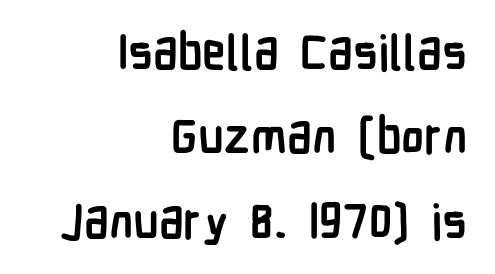
Q: Is the text bold? A: Yes.
Q: Is the text italic (slanted)? A: No, it is upright.
Q: Is the typeface a serif or a sans-serif typeface? A: Sans-serif.
Q: Is the text underlined? A: No.
Q: How is the paragraph aligned? A: Right-aligned.
Q: Is the spacing between letters normal or unusually wide? A: Normal.
Q: Width (condensed, normal, or wide)? A: Condensed.
Q: Stroke contrast? A: Low.
Q: x-height? A: Medium.
Q: Monospaced? A: No.
